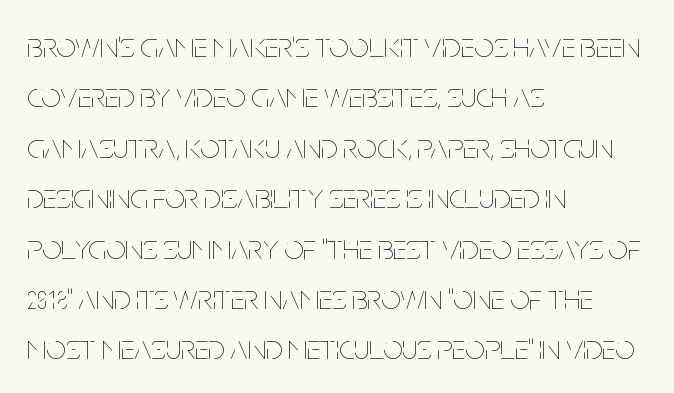
The image shows 35 px thin, condensed type, upright; set left-aligned, normal line spacing (1.44x), normal letter spacing, not underlined; low stroke contrast and a large x-height.
